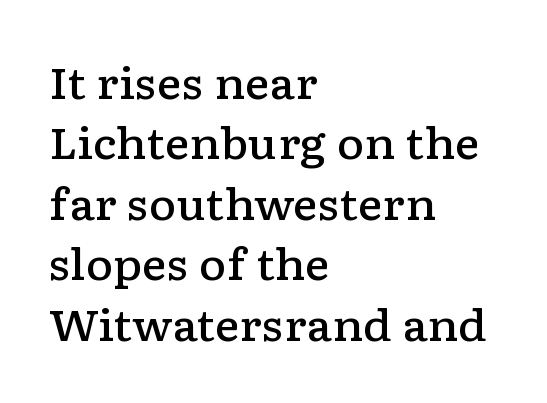
The image shows 42 px semibold, wide serif type, upright; set left-aligned, normal line spacing (1.44x), normal letter spacing, not underlined; low stroke contrast and a medium x-height.
